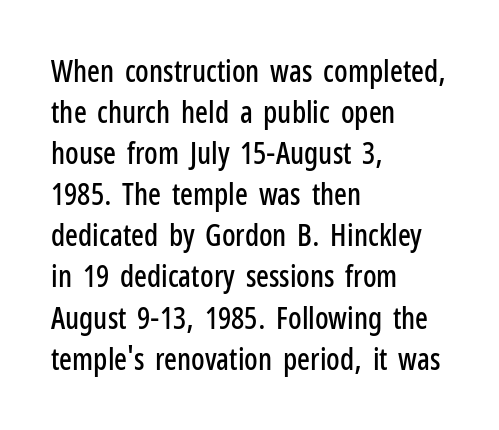
Character widths vary here, with narrow letters taking less room than wide ones. Nobody drew a line under any word here. If you measured baseline to baseline, you'd find a middling distance. The font family rendered here belongs to the sans-serif group. If you drew a ruler down the left edge, every line would touch it.
